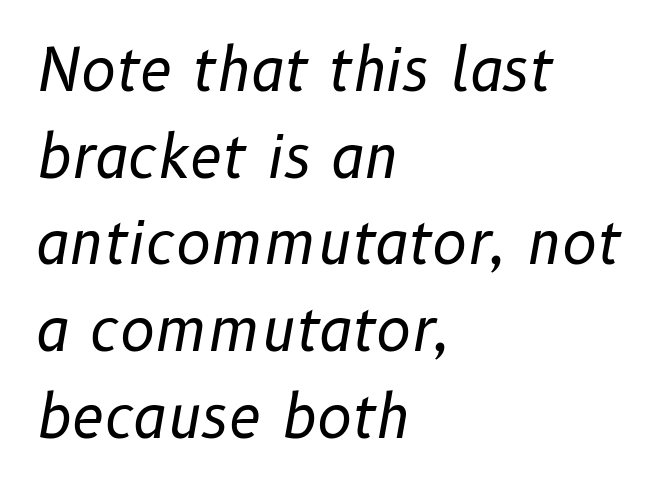
The image shows 59 px regular-weight type, italic (leaning right); set left-aligned, normal line spacing (1.47x), normal letter spacing, not underlined; low stroke contrast and a medium x-height.
